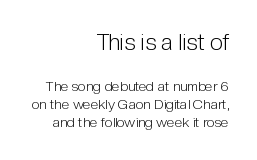
Q: Is the text bold? A: No.
Q: Is the text italic (slanted)? A: No, it is upright.
Q: Is the text underlined? A: No.
Q: How is the paragraph aligned? A: Right-aligned.
Q: Is the spacing between letters normal or unusually wide? A: Normal.
Q: Is the spacing between lines tight, normal or loose? A: Normal.
Q: Which block of text is set in a larger size, the first (top) or the second (bottom)? A: The first (top) one.
